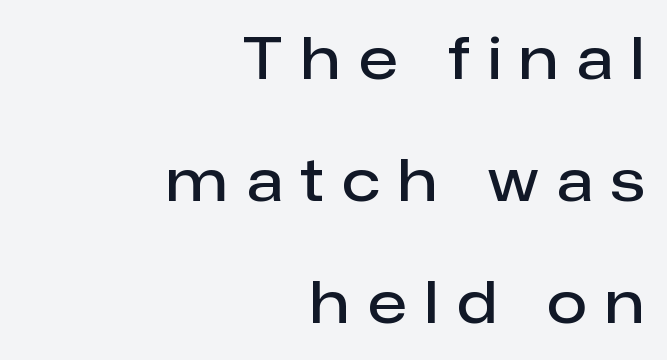
Here the designer chose a conventional face with non-uniform glyph widths. Does the weight exceed regular? Yes, but only to semibold. Note: no serifs on the glyphs. Glance below the letters and you will spot only blank space.
